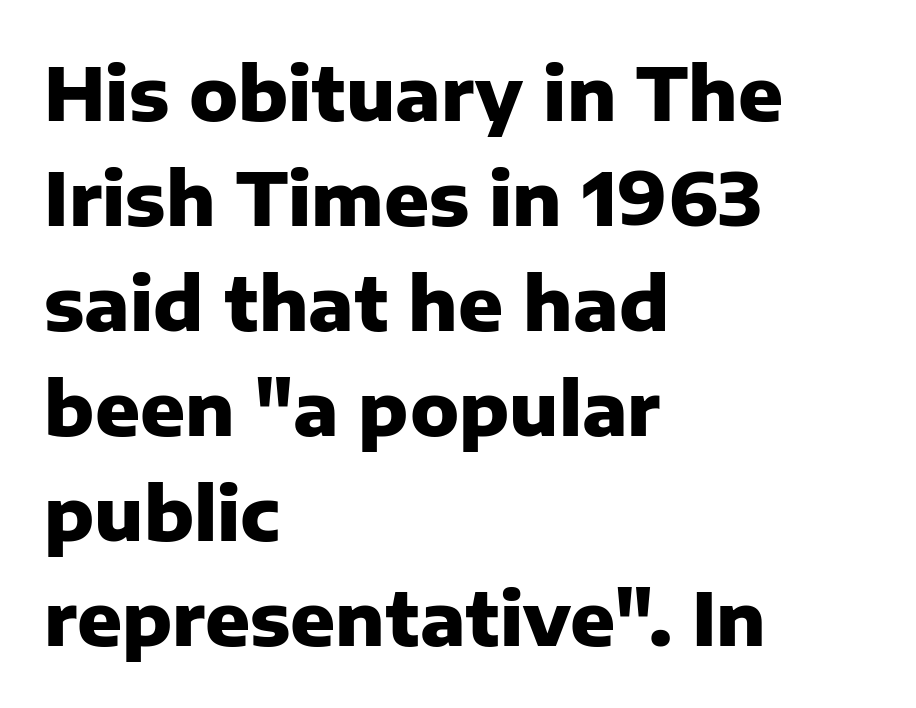
Q: Is the text bold? A: Yes.
Q: Is the text italic (slanted)? A: No, it is upright.
Q: Is the typeface a serif or a sans-serif typeface? A: Sans-serif.
Q: Is the text underlined? A: No.
Q: How is the paragraph aligned? A: Left-aligned.
Q: Is the spacing between letters normal or unusually wide? A: Normal.
Q: Is the spacing between lines tight, normal or loose? A: Normal.
Q: Width (condensed, normal, or wide)? A: Normal.
Q: Stroke contrast? A: Low.
Q: x-height? A: Medium.
Q: Monospaced? A: No.
